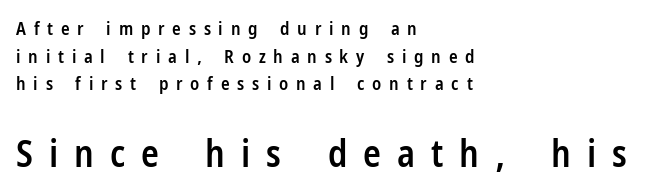
Q: Is the text bold? A: Semi-bold.
Q: Is the text italic (slanted)? A: No, it is upright.
Q: Is the typeface a serif or a sans-serif typeface? A: Sans-serif.
Q: Is the text underlined? A: No.
Q: How is the paragraph aligned? A: Left-aligned.
Q: Is the spacing between letters normal or unusually wide? A: Unusually wide.
Q: Is the spacing between lines tight, normal or loose? A: Normal.
Q: Which block of text is set in a larger size, the first (top) or the second (bottom)? A: The second (bottom) one.
Q: Width (condensed, normal, or wide)? A: Condensed.
Q: Stroke contrast? A: Low.
Q: x-height? A: Medium.
Q: Monospaced? A: No.
